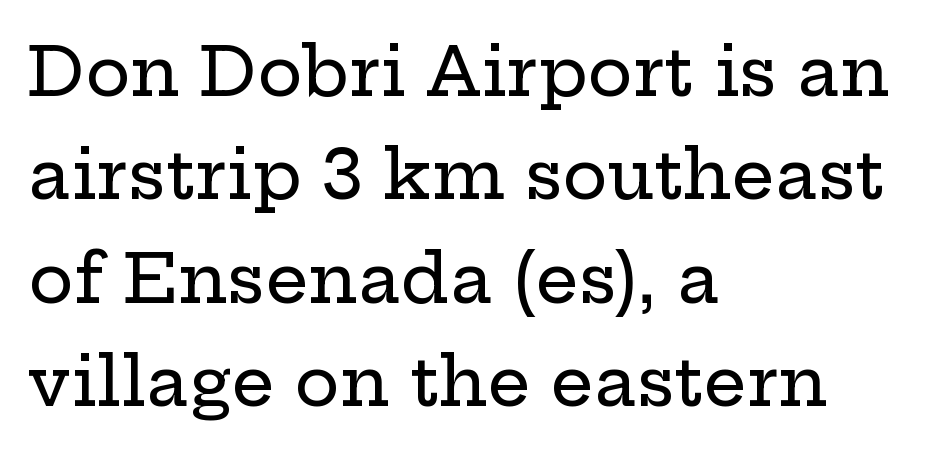
{"serif": "yes", "italic": "no", "width": "wide", "stroke_contrast": "low", "x_height": "medium", "monospaced": "no", "underline": "no", "align": "left", "line_spacing": "normal", "line_spacing_ratio": 1.52, "letter_spacing": "normal", "letter_spacing_em": 0.0, "glyph_px": 68}
